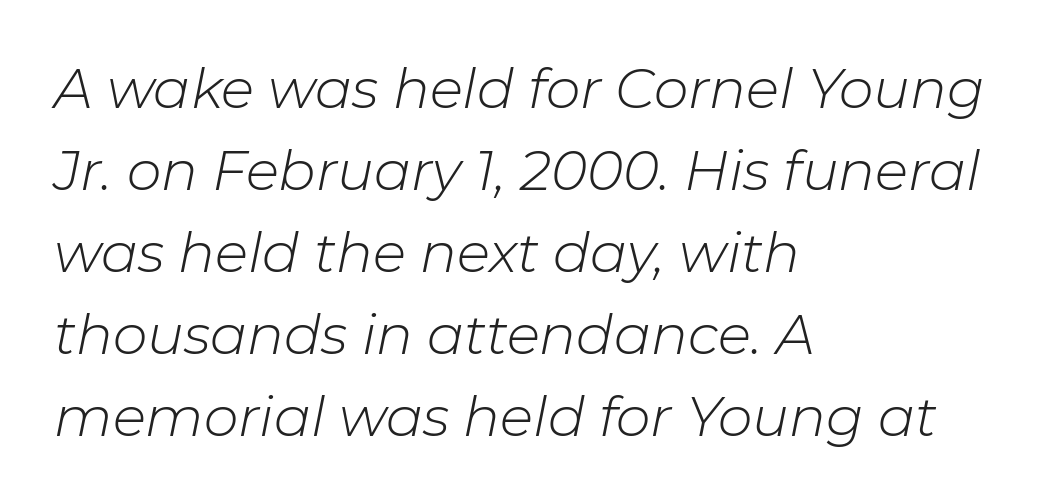
{"italic": "yes", "lean": "right", "slant_degrees": 11, "bold": "no", "weight": "light", "width": "normal", "stroke_contrast": "low", "x_height": "medium", "monospaced": "no", "underline": "no", "align": "left", "line_spacing": "normal", "line_spacing_ratio": 1.49, "letter_spacing": "normal", "letter_spacing_em": 0.0, "glyph_px": 55}
